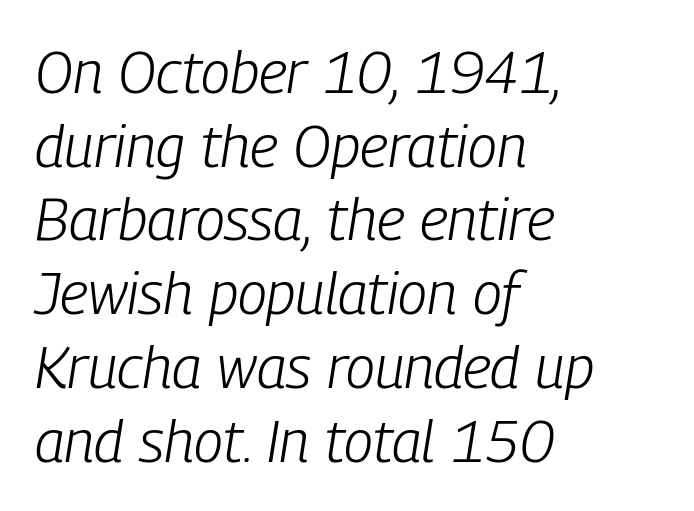
{"italic": "yes", "lean": "right", "slant_degrees": 9, "bold": "no", "weight": "light", "width": "condensed", "stroke_contrast": "low", "x_height": "medium", "monospaced": "no", "underline": "no", "align": "left", "line_spacing": "normal", "line_spacing_ratio": 1.25, "letter_spacing": "normal", "letter_spacing_em": 0.0, "glyph_px": 59}
